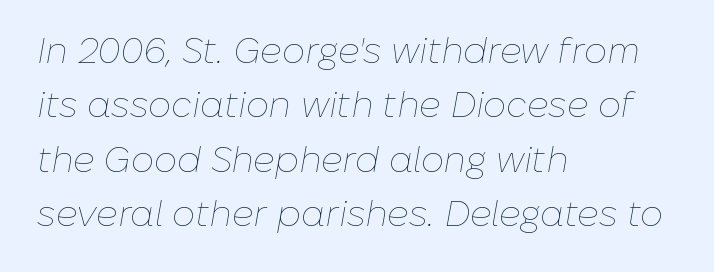
Leading: standard. Quick note: italic. Weight: not bold — regular or lighter. The rag falls on the right side of this text block. Is the letter spacing exaggerated? No — it looks like the ordinary default.
